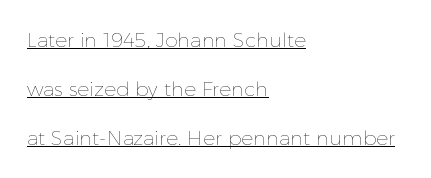
The letters stand straight up with perfectly vertical stems. Compared with undecorated copy, this sample adds a rule below the words. Ink coverage per letter is moderate at most. Horizontal bands of white between lines are thick stripes.
